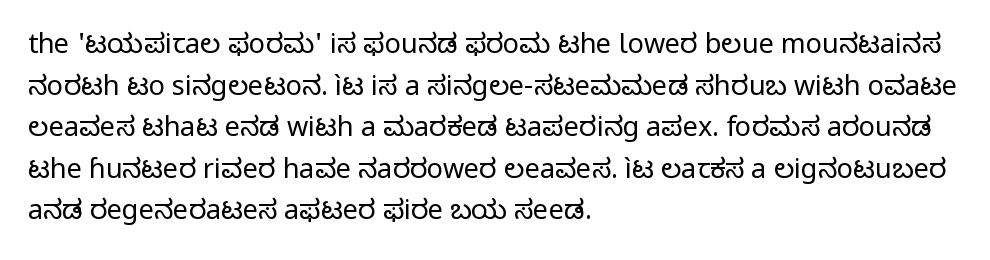
Q: Is the text bold? A: No.
Q: Is the text italic (slanted)? A: No, it is upright.
Q: Is the text underlined? A: No.
Q: How is the paragraph aligned? A: Left-aligned.
Q: Is the spacing between letters normal or unusually wide? A: Normal.
Q: Is the spacing between lines tight, normal or loose? A: Normal.
